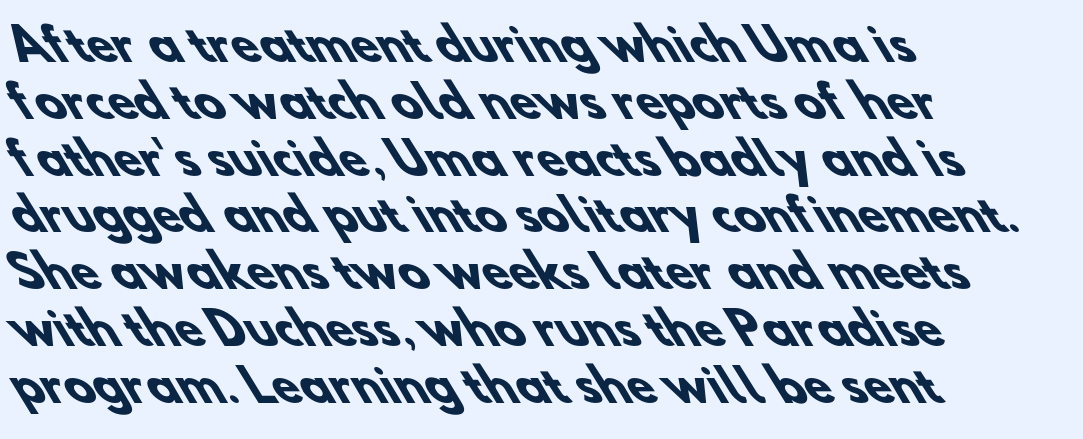
A bare baseline throughout the passage. Each word holds together tightly as a unit, with standard inter-letter gaps. Compared with typical paragraphs, the rows here are spaced about the same. Notice how thick the strokes are: this is what a full bold looks like.
